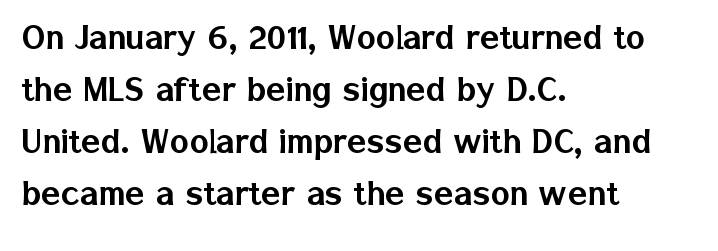
The passage shown is not underscored anywhere. Standard letterfit; no display-style spreading of the glyphs. Nope, no serifs anywhere on these letters. This block has exactly the height ordinary leading produces.
